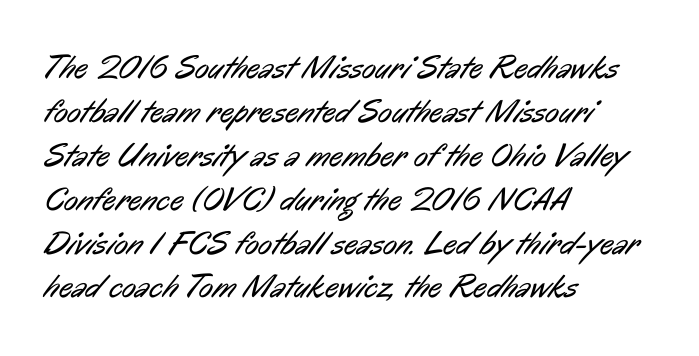
The image shows 33 px regular-weight, condensed sans-serif type; set left-aligned, normal line spacing (1.33x), normal letter spacing, not underlined; low stroke contrast and a medium x-height.
